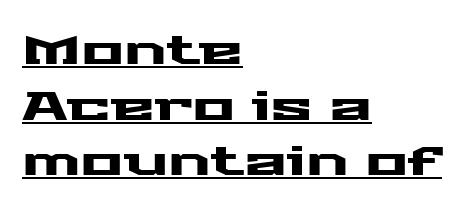
{"serif": "no", "italic": "no", "width": "wide", "stroke_contrast": "medium", "x_height": "medium", "monospaced": "no", "underline": "yes", "align": "left", "line_spacing": "normal", "line_spacing_ratio": 1.39, "letter_spacing": "normal", "letter_spacing_em": 0.0, "glyph_px": 40}
